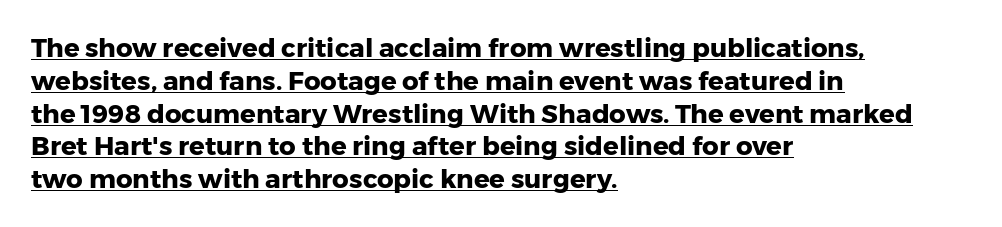
Compared with an ordinary text face, these strokes are far heavier — a full bold. Look at the tracking — it's just the regular setting, nothing added. A typesetter would mark this as roman, not italic. Compared with undecorated copy, this sample adds a rule below the words. Evenly set lines give the paragraph a standard silhouette.
